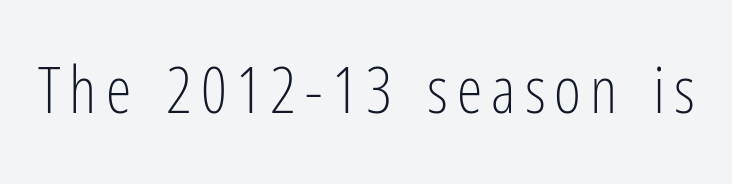
{"serif": "no", "italic": "no", "bold": "no", "weight": "light", "width": "condensed", "stroke_contrast": "low", "x_height": "medium", "monospaced": "no", "underline": "no", "glyph_px": 65}
